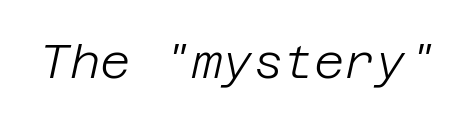
Nobody drew a line under any word here. The face used here has a pronounced slope to its letters. The letters sit at their default tracking, neither squeezed nor spread. The cut favours lightness, reaching ordinary text weight at its darkest.
